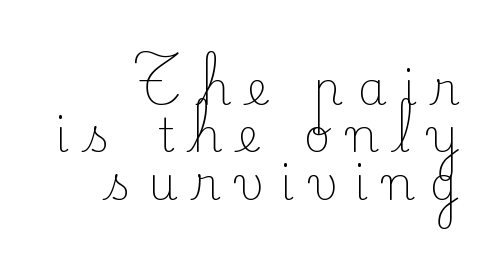
{"serif": "yes", "italic": "no", "bold": "no", "weight": "light", "width": "normal", "stroke_contrast": "low", "x_height": "small", "monospaced": "no", "underline": "no", "align": "right", "line_spacing": "tight", "line_spacing_ratio": 1.03, "letter_spacing": "wide", "letter_spacing_em": 0.35, "glyph_px": 46}
